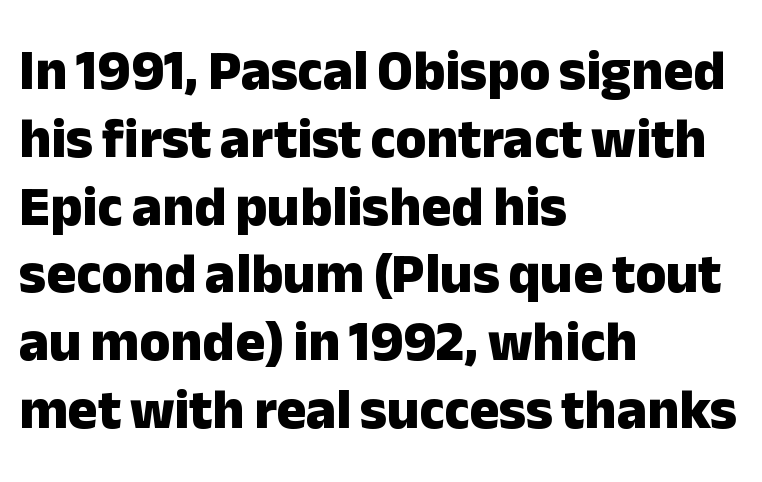
The image shows 56 px heavy sans-serif type, upright; set left-aligned, line spacing 1.21x, normal letter spacing, not underlined; low stroke contrast and a medium x-height.
